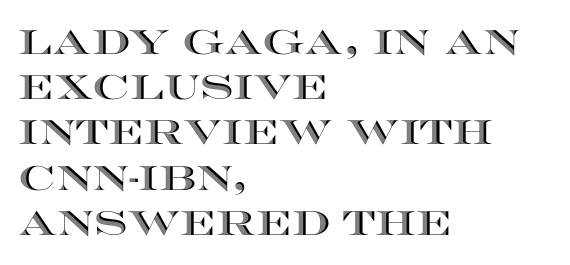
{"italic": "no", "width": "wide", "x_height": "large", "monospaced": "no", "underline": "no", "align": "left", "line_spacing": "normal", "line_spacing_ratio": 1.33, "letter_spacing": "normal", "letter_spacing_em": 0.0, "glyph_px": 34}
